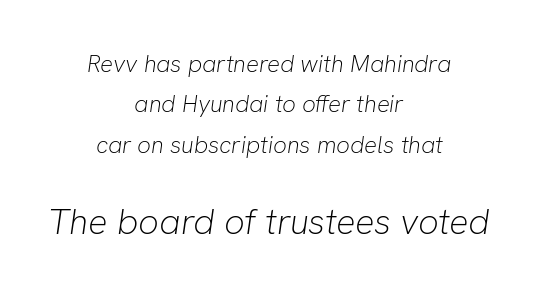
{"italic": "yes", "lean": "right", "slant_degrees": 8, "bold": "no", "weight": "light", "width": "normal", "stroke_contrast": "low", "x_height": "medium", "monospaced": "no", "underline": "no", "align": "center", "line_spacing": "normal", "line_spacing_ratio": 1.68, "letter_spacing": "normal", "letter_spacing_em": 0.0, "larger_block": "second", "size_ratio": 1.5, "glyph_px": 36}
